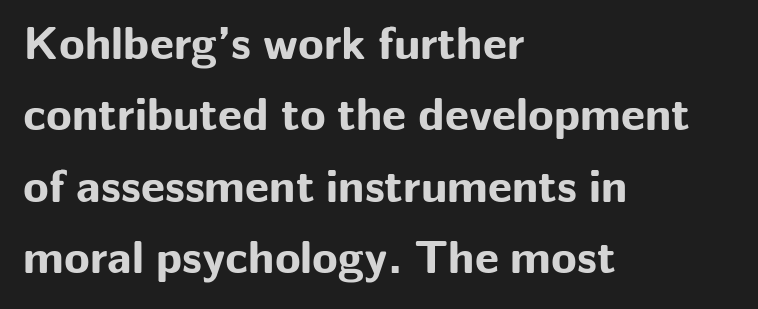
Proportional: the letters do not fall into vertical columns. I'd call this a sans setting — the letters go barefoot. Quick note: underline off. Notice how thick the strokes are: this is what a full bold looks like. Summary of vertical rhythm: regular, with standard interline spacing.
